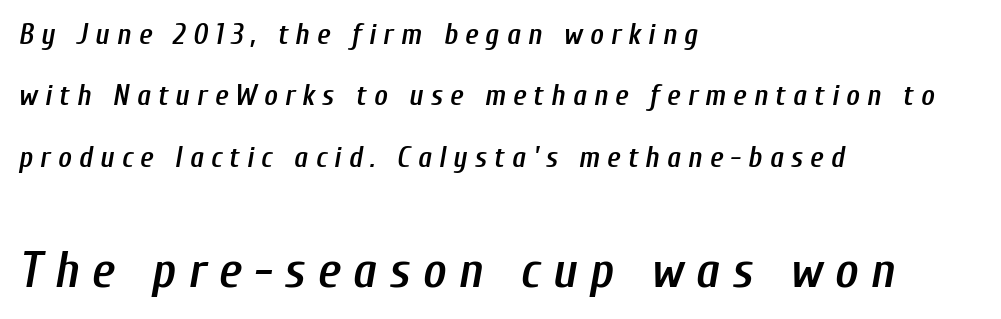
Character widths vary here, with narrow letters taking less room than wide ones. The passage is arranged the way most books set body copy — flush left. The space directly below the letters is spotless. Widely set lines give the paragraph a tall, airy silhouette. The designer gave the closing block more size than the opening block.
